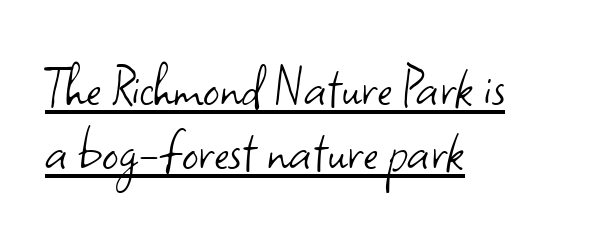
The image shows 64 px light sans-serif type; set left-aligned, tight line spacing (1.0x), normal letter spacing, underlined; low stroke contrast and a small x-height.
